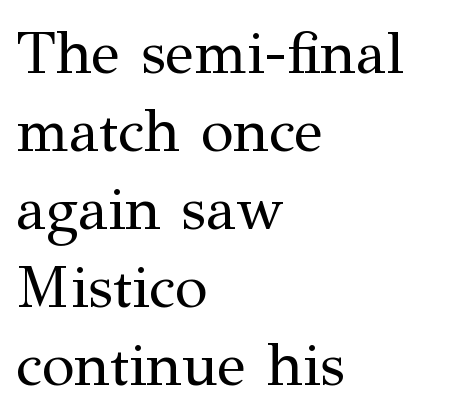
Q: Is the text bold? A: No.
Q: Is the text italic (slanted)? A: No, it is upright.
Q: Is the typeface a serif or a sans-serif typeface? A: Serif.
Q: Is the text underlined? A: No.
Q: How is the paragraph aligned? A: Left-aligned.
Q: Is the spacing between letters normal or unusually wide? A: Normal.
Q: Is the spacing between lines tight, normal or loose? A: Normal.
Q: Width (condensed, normal, or wide)? A: Normal.
Q: Stroke contrast? A: Medium.
Q: x-height? A: Medium.
Q: Monospaced? A: No.
